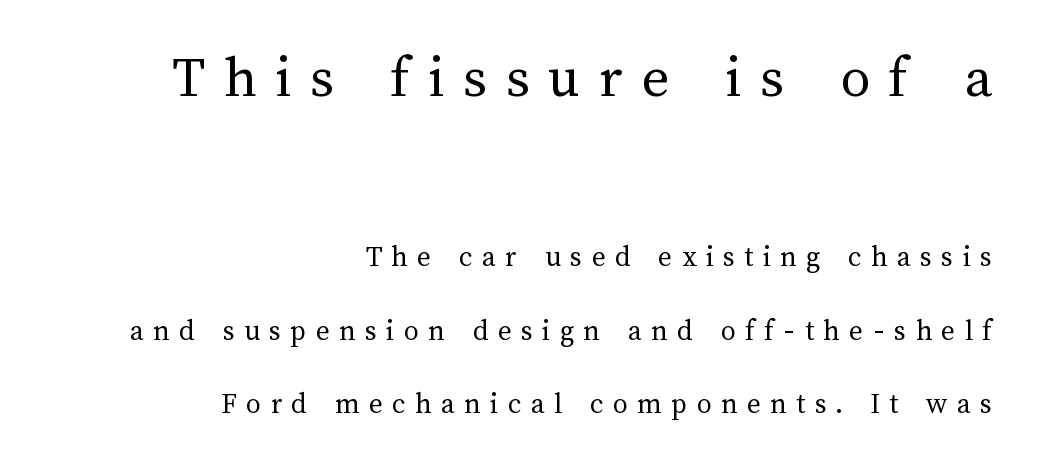
The image shows 60 px regular-weight type, upright; set right-aligned, loose line spacing (2.44x), unusually wide letter spacing (+0.31 em), not underlined; the first (top) block is 2.0x larger; medium stroke contrast and a medium x-height.
